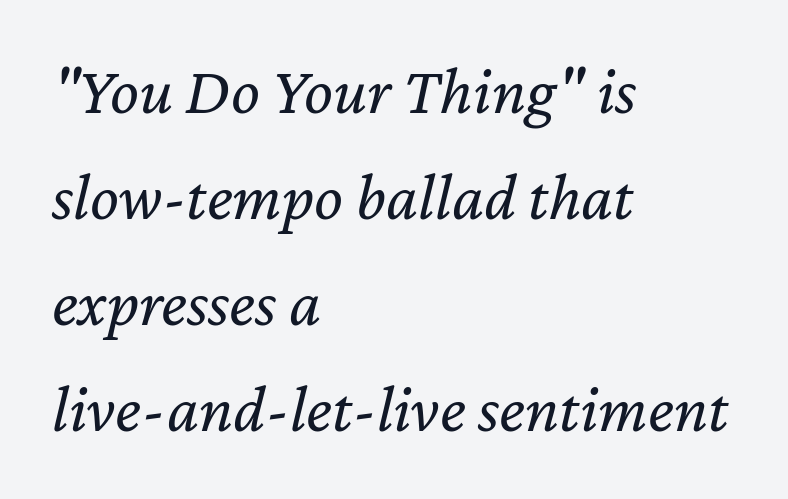
{"italic": "yes", "lean": "right", "slant_degrees": 12, "bold": "no", "weight": "regular", "width": "normal", "stroke_contrast": "low", "x_height": "medium", "monospaced": "no", "underline": "no", "align": "left", "line_spacing": "normal", "line_spacing_ratio": 1.56, "letter_spacing": "normal", "letter_spacing_em": 0.0, "glyph_px": 68}
